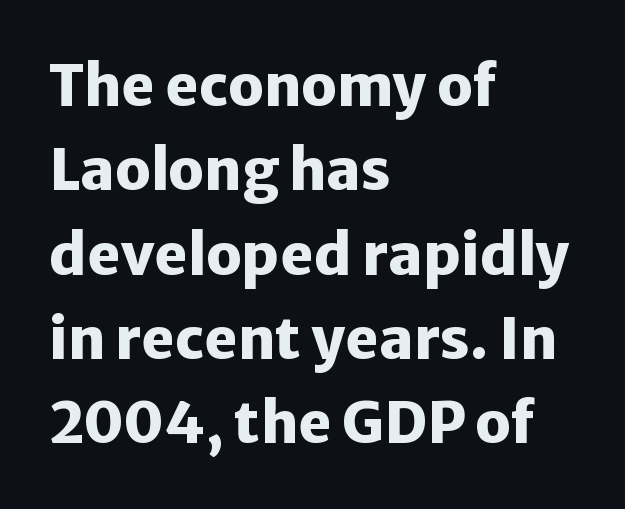
Q: Is the text bold? A: Yes.
Q: Is the text italic (slanted)? A: No, it is upright.
Q: Is the typeface a serif or a sans-serif typeface? A: Sans-serif.
Q: Is the text underlined? A: No.
Q: How is the paragraph aligned? A: Left-aligned.
Q: Is the spacing between letters normal or unusually wide? A: Normal.
Q: Is the spacing between lines tight, normal or loose? A: Normal.
Q: Width (condensed, normal, or wide)? A: Normal.
Q: Stroke contrast? A: Low.
Q: x-height? A: Medium.
Q: Monospaced? A: No.
